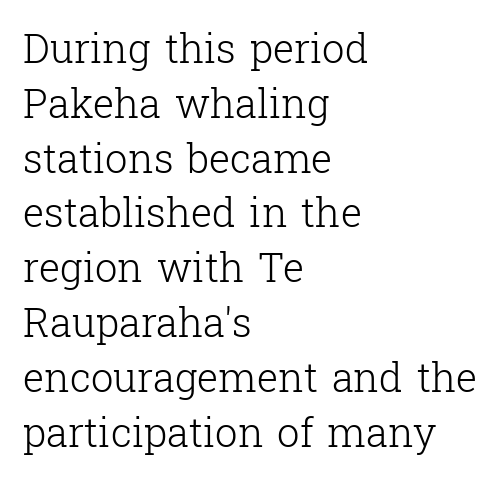
Q: Is the text bold? A: No.
Q: Is the text italic (slanted)? A: No, it is upright.
Q: Is the typeface a serif or a sans-serif typeface? A: Serif.
Q: Is the text underlined? A: No.
Q: How is the paragraph aligned? A: Left-aligned.
Q: Is the spacing between letters normal or unusually wide? A: Normal.
Q: Is the spacing between lines tight, normal or loose? A: Normal.
Q: Width (condensed, normal, or wide)? A: Normal.
Q: Stroke contrast? A: Low.
Q: x-height? A: Medium.
Q: Monospaced? A: No.
